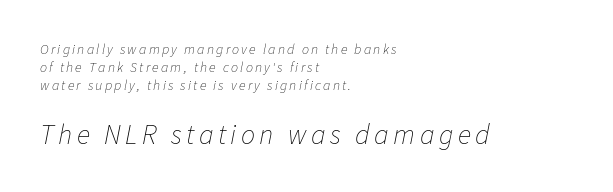
{"italic": "yes", "lean": "right", "slant_degrees": 11, "bold": "no", "weight": "thin", "width": "normal", "stroke_contrast": "low", "x_height": "medium", "monospaced": "no", "underline": "no", "align": "left", "line_spacing": "normal", "line_spacing_ratio": 1.27, "larger_block": "second", "size_ratio": 2.0, "glyph_px": 28}
